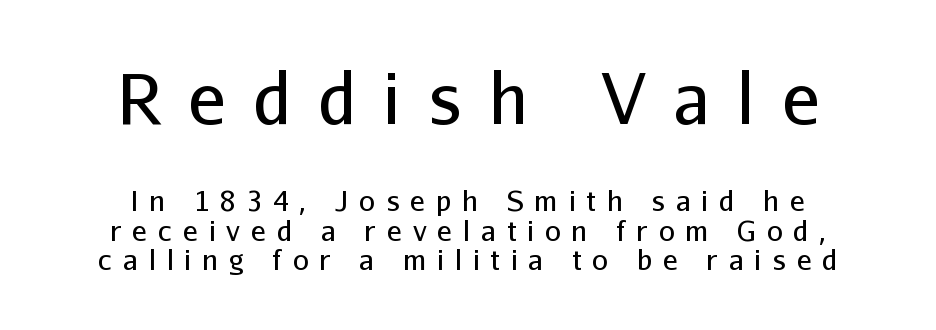
Summary of vertical rhythm: compact, with narrow interline spacing. Looks like regular typesetting: each glyph gets only the width it needs. Nope, no serifs anywhere on these letters. Where is the straight margin? There isn't one; the lines are centered. Heft: none added — not bold. The first block has been scaled up relative to the second.
